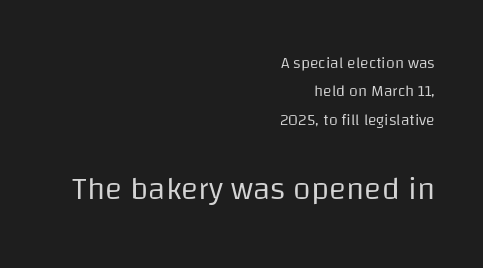
The image shows 32 px regular-weight sans-serif type, upright; set right-aligned, line spacing 1.78x, normal letter spacing, not underlined; the second (bottom) block is 2.0x larger; low stroke contrast and a large x-height.
